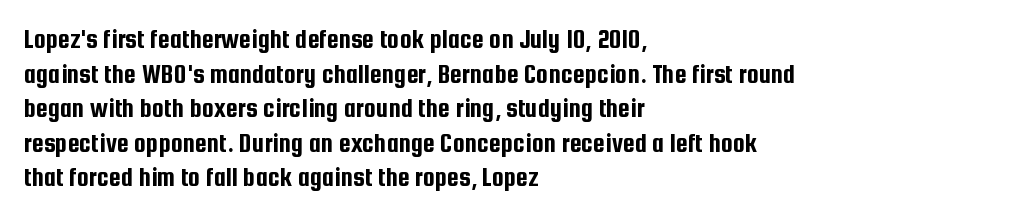
The image shows 27 px text type, upright; set left-aligned, normal line spacing (1.28x), normal letter spacing, not underlined.
